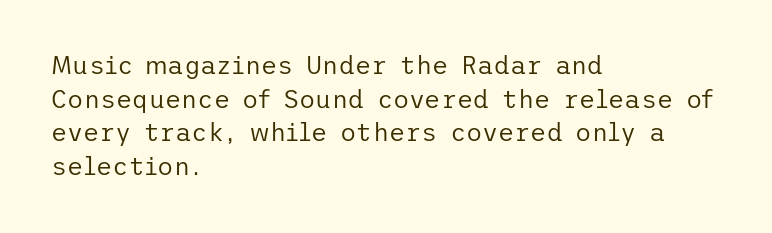
The image shows 25 px text type, upright; set left-aligned, normal line spacing (1.35x), normal letter spacing, not underlined.
